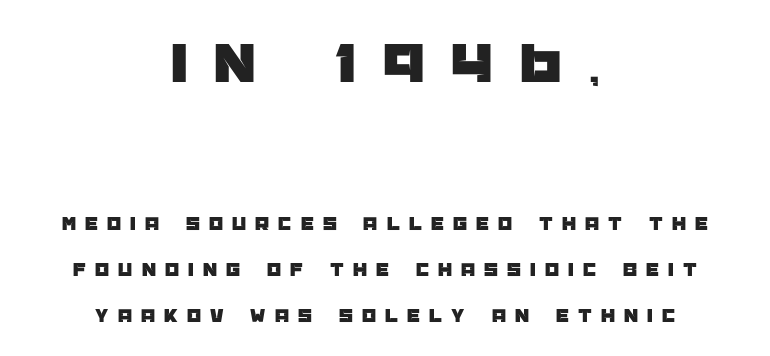
Q: Is the text italic (slanted)? A: No, it is upright.
Q: Is the typeface a serif or a sans-serif typeface? A: Sans-serif.
Q: Is the text underlined? A: No.
Q: How is the paragraph aligned? A: Centered.
Q: Is the spacing between letters normal or unusually wide? A: Unusually wide.
Q: Is the spacing between lines tight, normal or loose? A: Loose.
Q: Which block of text is set in a larger size, the first (top) or the second (bottom)? A: The first (top) one.
Q: Width (condensed, normal, or wide)? A: Normal.
Q: Stroke contrast? A: Low.
Q: x-height? A: Large.
Q: Monospaced? A: No.
